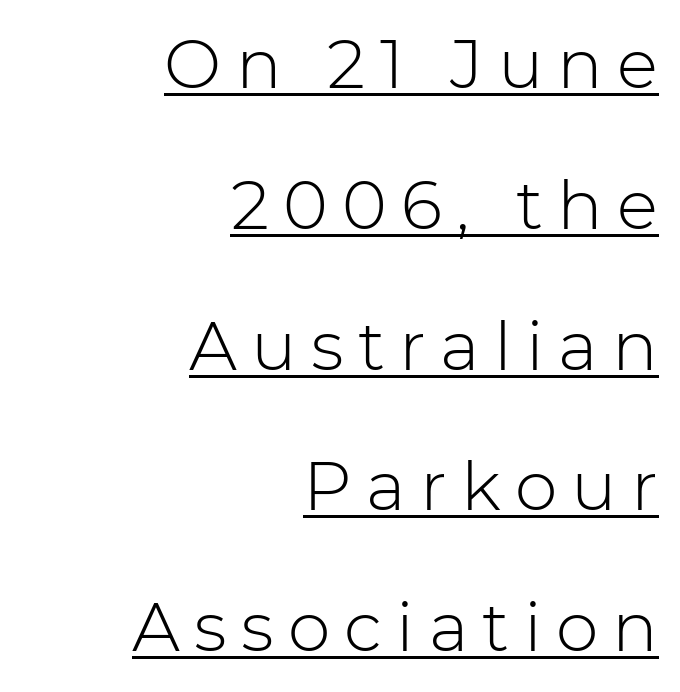
{"serif": "no", "italic": "no", "bold": "no", "weight": "light", "width": "normal", "stroke_contrast": "low", "x_height": "medium", "monospaced": "no", "underline": "yes", "align": "right", "line_spacing": "loose", "line_spacing_ratio": 2.07, "letter_spacing": "wide", "letter_spacing_em": 0.21, "glyph_px": 68}
